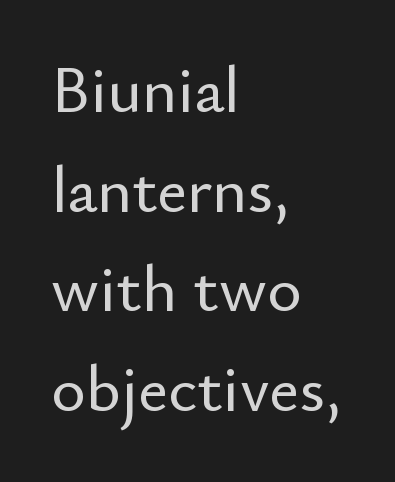
{"serif": "no", "italic": "no", "width": "normal", "stroke_contrast": "low", "x_height": "small", "monospaced": "no", "underline": "no", "align": "left", "line_spacing": "normal", "line_spacing_ratio": 1.51, "letter_spacing": "normal", "letter_spacing_em": 0.0, "glyph_px": 66}
